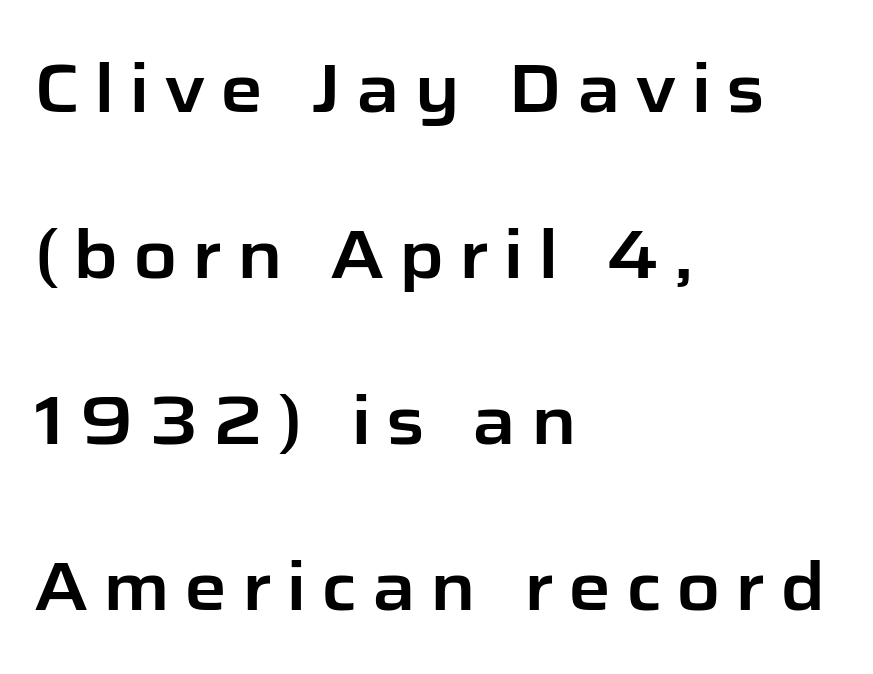
{"serif": "no", "italic": "no", "width": "normal", "stroke_contrast": "low", "x_height": "medium", "monospaced": "no", "underline": "no", "align": "left", "line_spacing": "loose", "line_spacing_ratio": 2.44, "letter_spacing": "wide", "letter_spacing_em": 0.21, "glyph_px": 68}
